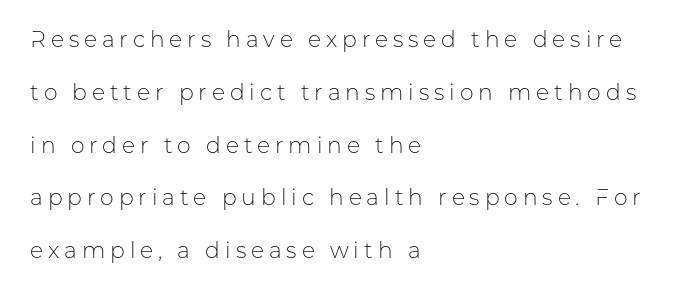
The passage shown is not bold in any degree. All the whitespace from short lines collects on the right. Bare-footed words on every line. The type sits square on the baseline with zero lean. Caption: expanded tracking, letters set apart.
